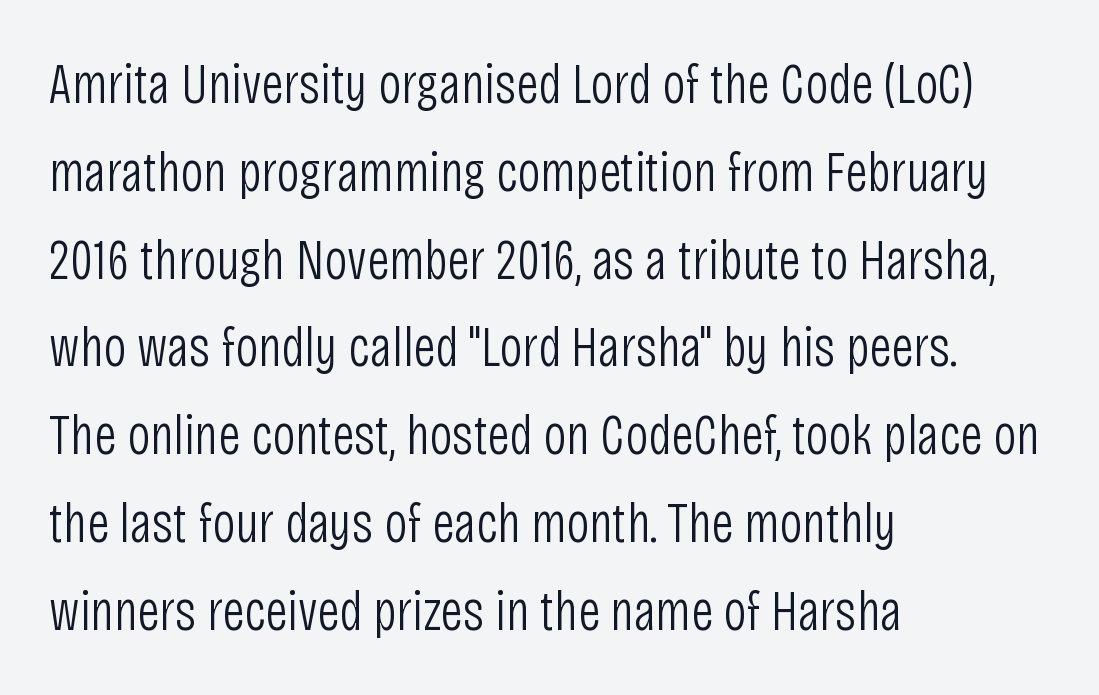
The font is comparable to plain body text, perhaps lighter. Compared with typical paragraphs, the rows here are spaced about the same. Here the designer chose a conventional face with non-uniform glyph widths. The face used here is rendered with its standard letterfit.
